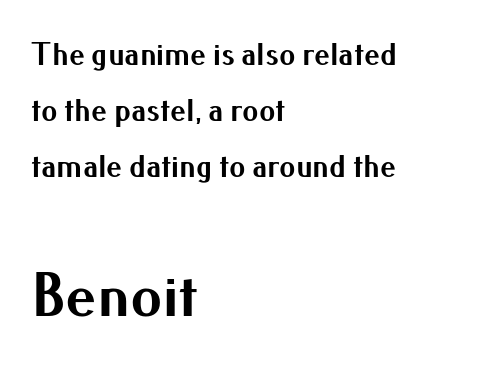
Regarding serifs, this sample does without them. The second block has been scaled up relative to the first. The passage shown has conventional tracking throughout. Every row of glyphs begins at an identical x-position on the left. Ordinary non-slanted type is in use. Students, this is bold: see how much ink each stroke carries.
